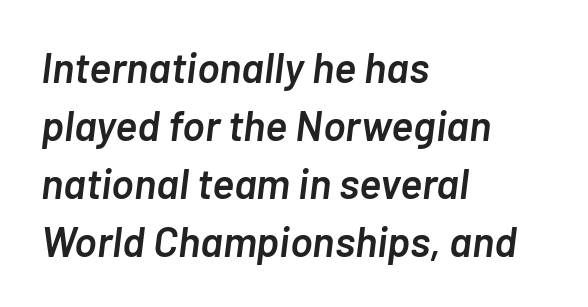
Inter-character spacing is left at the font's built-in metrics. Slant detected: the letters are inclined. Summary of weight: moderately heavy, a semibold. Does the leading feel generous? No, just average. The passage shown is not underscored anywhere.
